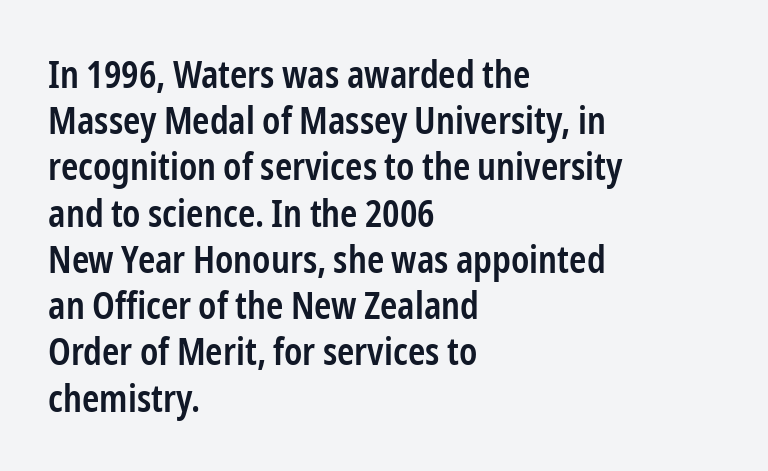
Q: Is the text bold? A: Semi-bold.
Q: Is the text italic (slanted)? A: No, it is upright.
Q: Is the typeface a serif or a sans-serif typeface? A: Sans-serif.
Q: Is the text underlined? A: No.
Q: How is the paragraph aligned? A: Left-aligned.
Q: Is the spacing between letters normal or unusually wide? A: Normal.
Q: Is the spacing between lines tight, normal or loose? A: Normal.
Q: Width (condensed, normal, or wide)? A: Condensed.
Q: Stroke contrast? A: Low.
Q: x-height? A: Medium.
Q: Monospaced? A: No.
